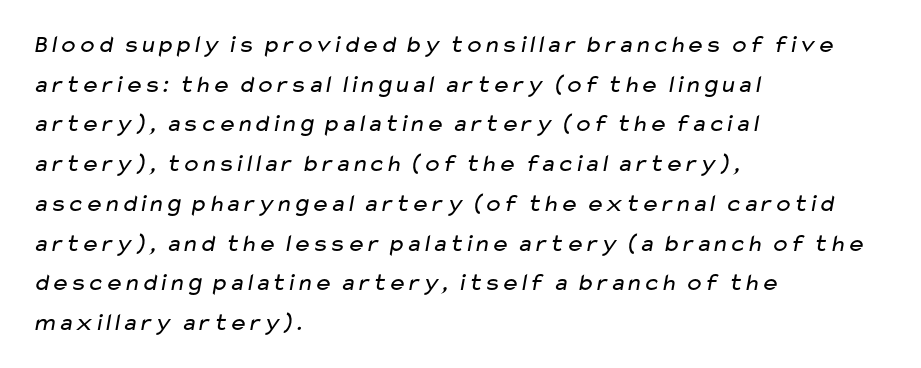
Q: Is the text bold? A: No.
Q: Is the text underlined? A: No.
Q: How is the paragraph aligned? A: Left-aligned.
Q: Is the spacing between letters normal or unusually wide? A: Normal.
Q: Is the spacing between lines tight, normal or loose? A: Normal.
